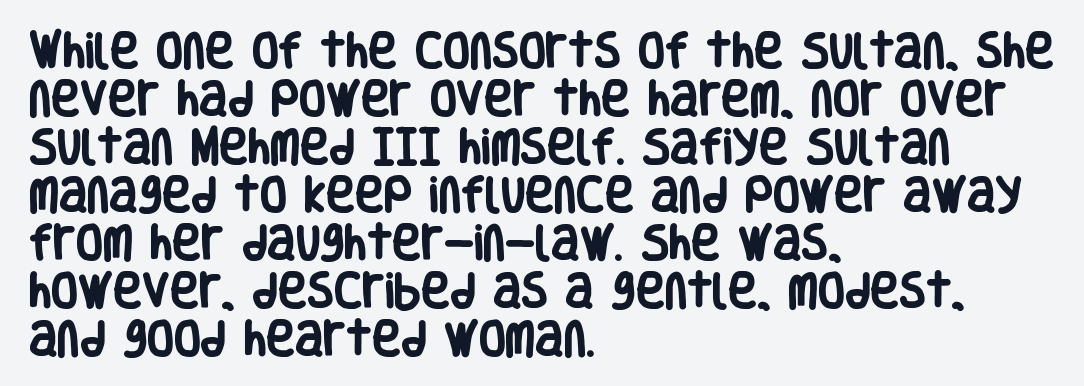
The image shows 39 px heavy, condensed sans-serif type, upright; set left-aligned, line spacing 1.23x, normal letter spacing, not underlined; low stroke contrast and a large x-height.
